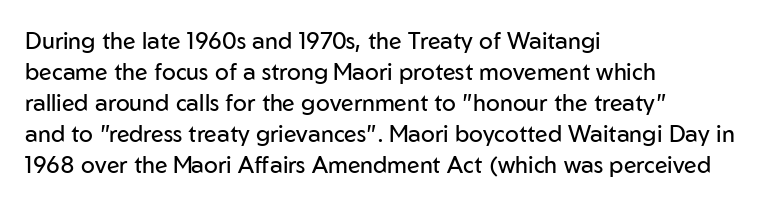
The image shows 23 px text type, upright; set left-aligned, normal line spacing (1.35x), normal letter spacing, not underlined.
